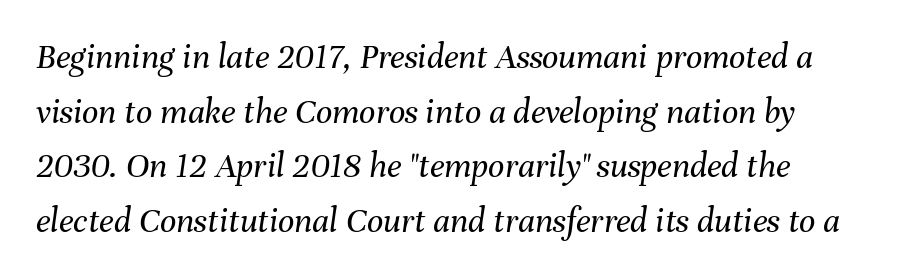
The image shows 36 px regular-weight type, italic (leaning right); set normal line spacing (1.52x), normal letter spacing, not underlined; medium stroke contrast and a medium x-height.
